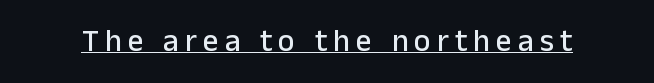
The image shows 31 px sans-serif type, upright; set unusually wide letter spacing (+0.2 em), underlined; low stroke contrast and a medium x-height.
